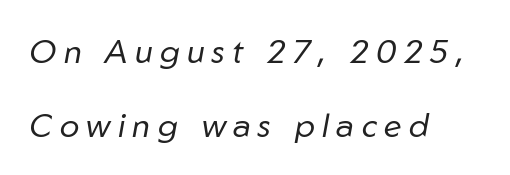
Q: Is the text bold? A: No.
Q: Is the text italic (slanted)? A: Yes, it leans right by about 10 degrees.
Q: Is the text underlined? A: No.
Q: How is the paragraph aligned? A: Left-aligned.
Q: Is the spacing between letters normal or unusually wide? A: Unusually wide.
Q: Is the spacing between lines tight, normal or loose? A: Loose.
Q: Width (condensed, normal, or wide)? A: Normal.
Q: Stroke contrast? A: Low.
Q: x-height? A: Medium.
Q: Monospaced? A: No.
